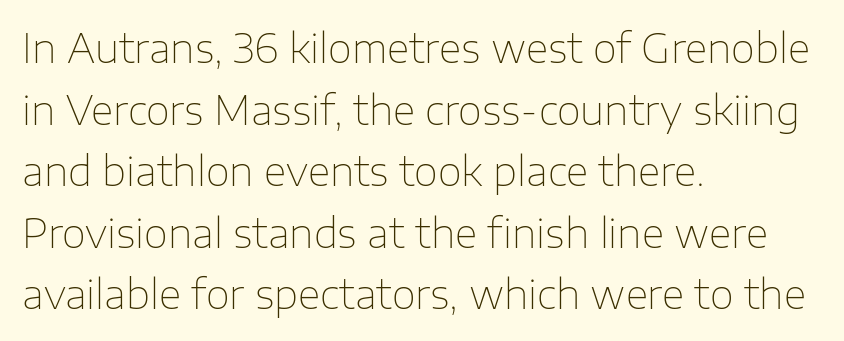
{"serif": "no", "italic": "no", "bold": "no", "weight": "thin", "width": "normal", "stroke_contrast": "low", "x_height": "medium", "monospaced": "no", "underline": "no", "align": "left", "line_spacing": "normal", "line_spacing_ratio": 1.58, "letter_spacing": "normal", "letter_spacing_em": 0.0, "glyph_px": 39}
